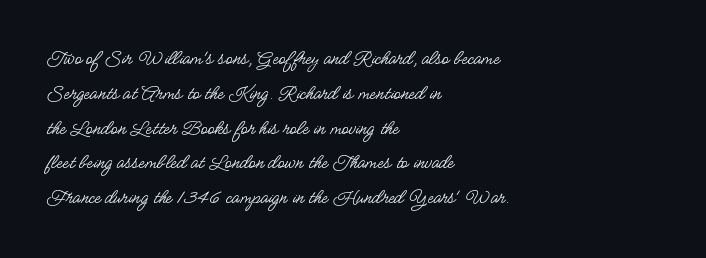
Q: Is the text bold? A: No.
Q: Is the text italic (slanted)? A: Yes.
Q: Is the text underlined? A: No.
Q: How is the paragraph aligned? A: Left-aligned.
Q: Is the spacing between letters normal or unusually wide? A: Normal.
Q: Is the spacing between lines tight, normal or loose? A: Normal.
